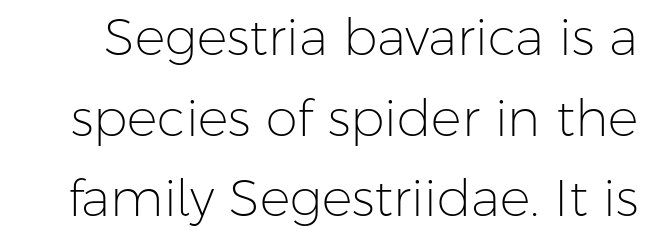
Q: Is the text bold? A: No.
Q: Is the text italic (slanted)? A: No, it is upright.
Q: Is the typeface a serif or a sans-serif typeface? A: Sans-serif.
Q: Is the text underlined? A: No.
Q: Is the spacing between letters normal or unusually wide? A: Normal.
Q: Is the spacing between lines tight, normal or loose? A: Normal.
Q: Width (condensed, normal, or wide)? A: Normal.
Q: Stroke contrast? A: Low.
Q: x-height? A: Medium.
Q: Monospaced? A: No.
